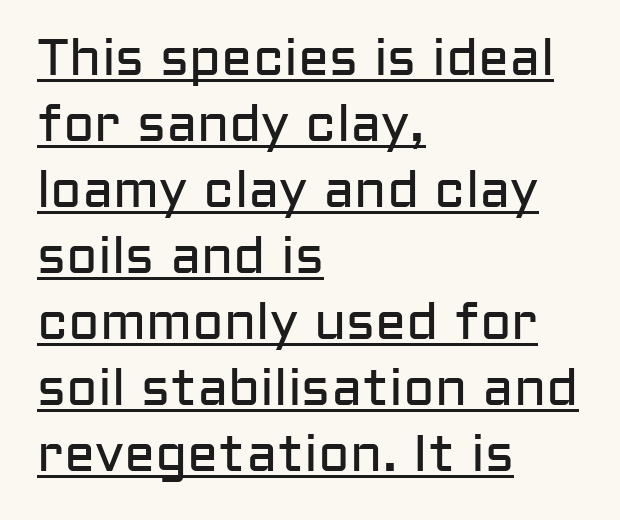
{"serif": "no", "italic": "no", "bold": "no", "weight": "regular", "width": "normal", "stroke_contrast": "low", "x_height": "medium", "monospaced": "no", "underline": "yes", "align": "left", "line_spacing": "normal", "line_spacing_ratio": 1.27, "letter_spacing": "normal", "letter_spacing_em": 0.0, "glyph_px": 52}
